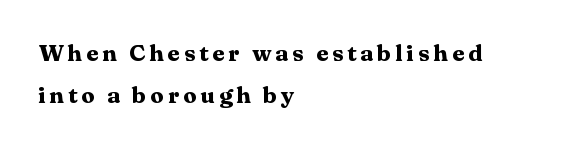
The image shows 23 px bold type, upright; set left-aligned, line spacing 1.82x, not underlined.
